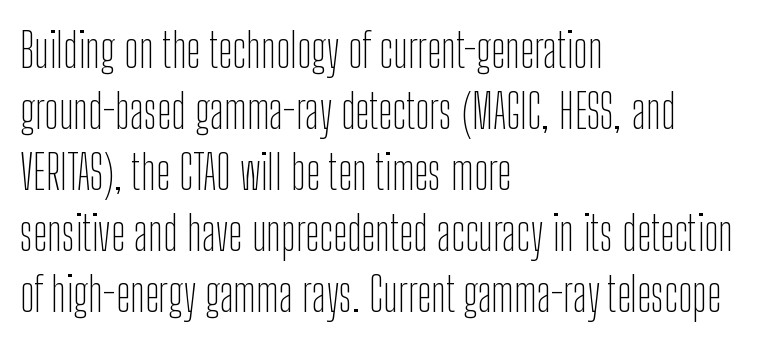
Each letter's strokes conclude bluntly, with no projecting serifs. These lines keep a tight, regular rhythm from letter to letter. A classic flush-left, rag-right setting is used for this passage. Normally led — the rows are evenly, conventionally spaced. Nothing heavy about these letters — not bold at all. Upright lettering throughout.
